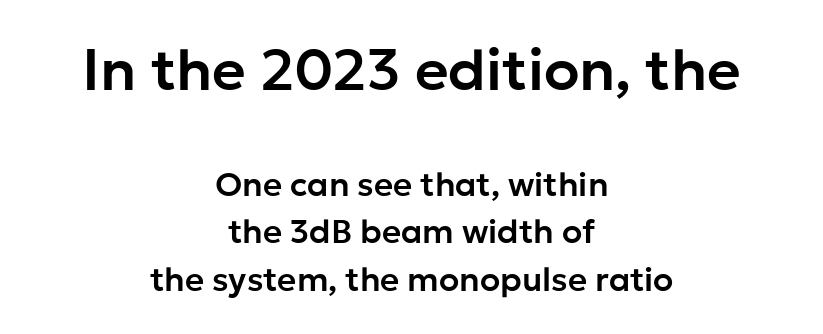
Q: Is the text italic (slanted)? A: No, it is upright.
Q: Is the typeface a serif or a sans-serif typeface? A: Sans-serif.
Q: Is the text underlined? A: No.
Q: How is the paragraph aligned? A: Centered.
Q: Is the spacing between letters normal or unusually wide? A: Normal.
Q: Is the spacing between lines tight, normal or loose? A: Normal.
Q: Which block of text is set in a larger size, the first (top) or the second (bottom)? A: The first (top) one.
Q: Width (condensed, normal, or wide)? A: Normal.
Q: Stroke contrast? A: Low.
Q: x-height? A: Medium.
Q: Monospaced? A: No.
